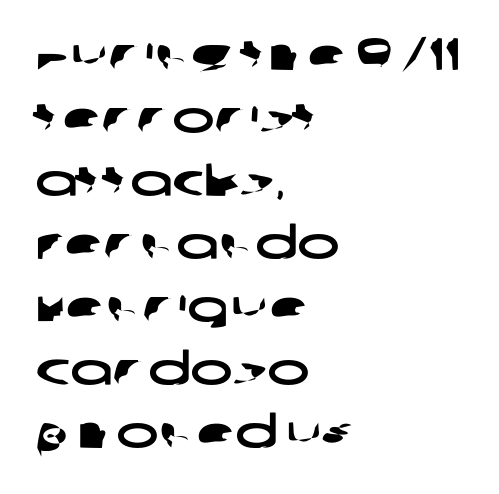
{"serif": "no", "width": "wide", "stroke_contrast": "low", "x_height": "large", "monospaced": "no", "underline": "no", "align": "left", "line_spacing": "normal", "line_spacing_ratio": 1.4, "letter_spacing": "normal", "letter_spacing_em": 0.0, "glyph_px": 45}
